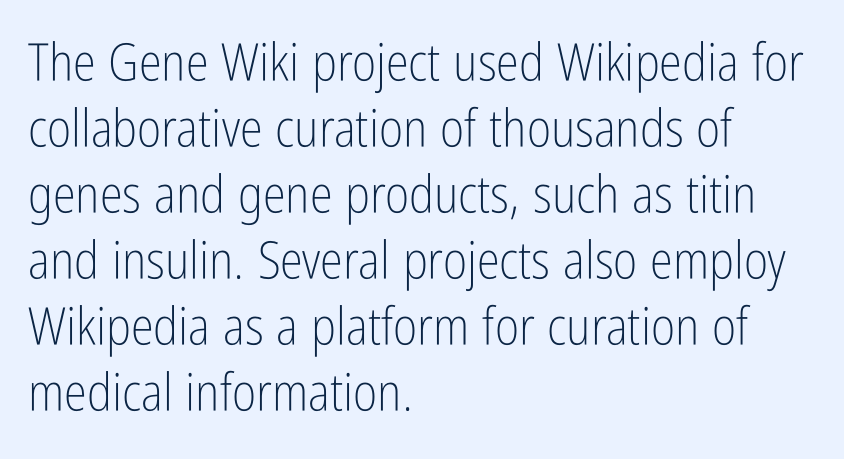
{"serif": "no", "italic": "no", "bold": "no", "weight": "light", "width": "condensed", "stroke_contrast": "low", "x_height": "medium", "monospaced": "no", "underline": "no", "align": "left", "line_spacing": "normal", "line_spacing_ratio": 1.27, "letter_spacing": "normal", "letter_spacing_em": 0.0, "glyph_px": 52}
